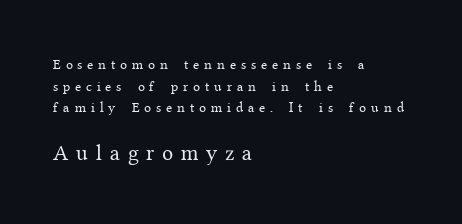
{"italic": "no", "bold": "no", "underline": "no", "align": "left", "line_spacing": "normal", "line_spacing_ratio": 1.54, "letter_spacing": "wide", "letter_spacing_em": 0.35, "larger_block": "second", "size_ratio": 1.57, "glyph_px": 22}
